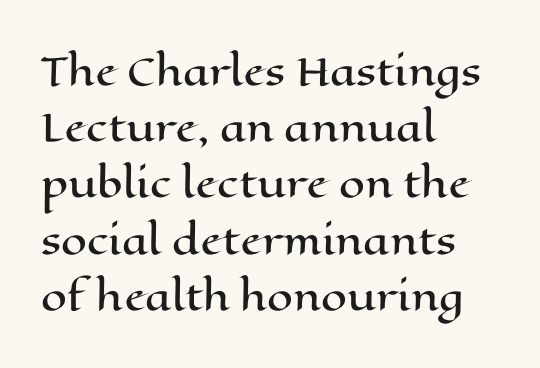
{"italic": "no", "width": "wide", "stroke_contrast": "high", "x_height": "medium", "monospaced": "no", "underline": "no", "align": "left", "line_spacing": "normal", "line_spacing_ratio": 1.52, "letter_spacing": "normal", "letter_spacing_em": 0.0, "glyph_px": 37}
